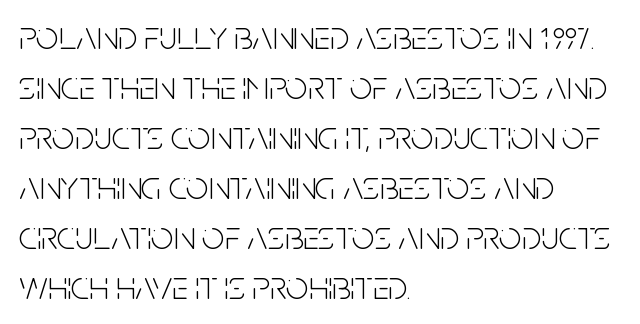
Q: Is the text bold? A: No.
Q: Is the text italic (slanted)? A: No, it is upright.
Q: Is the typeface a serif or a sans-serif typeface? A: Sans-serif.
Q: Is the text underlined? A: No.
Q: How is the paragraph aligned? A: Left-aligned.
Q: Is the spacing between letters normal or unusually wide? A: Normal.
Q: Is the spacing between lines tight, normal or loose? A: Normal.
Q: Width (condensed, normal, or wide)? A: Condensed.
Q: Stroke contrast? A: Low.
Q: x-height? A: Large.
Q: Monospaced? A: No.
